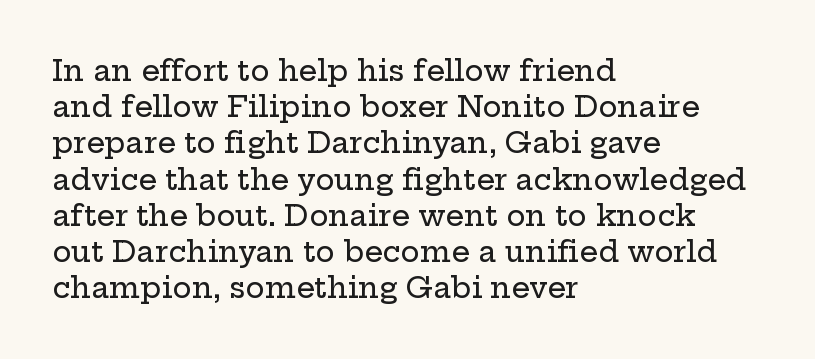
{"serif": "yes", "italic": "no", "width": "wide", "stroke_contrast": "low", "x_height": "medium", "monospaced": "no", "underline": "no", "align": "left", "line_spacing": "normal", "line_spacing_ratio": 1.25, "letter_spacing": "normal", "letter_spacing_em": 0.0, "glyph_px": 29}
